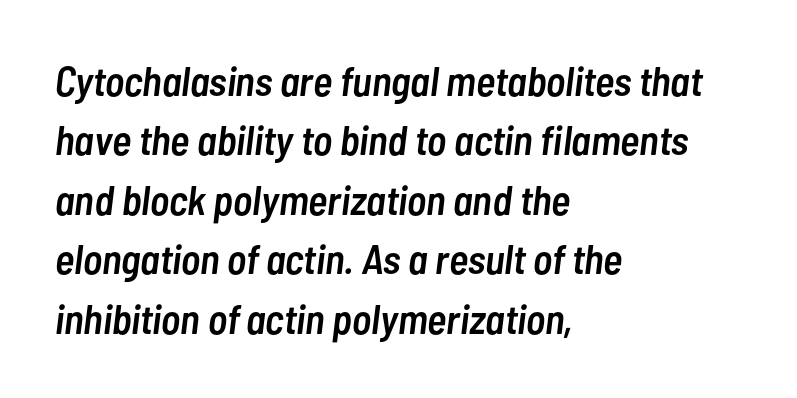
The image shows 41 px semibold, condensed type, italic (leaning right); set left-aligned, normal line spacing (1.45x), normal letter spacing, not underlined; low stroke contrast and a medium x-height.
